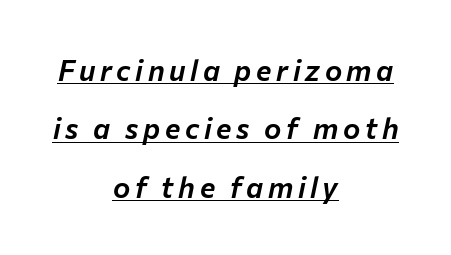
Q: Is the text italic (slanted)? A: Yes, it leans right by about 12 degrees.
Q: Is the text underlined? A: Yes.
Q: How is the paragraph aligned? A: Centered.
Q: Is the spacing between lines tight, normal or loose? A: Loose.
Q: Width (condensed, normal, or wide)? A: Normal.
Q: Stroke contrast? A: Low.
Q: x-height? A: Medium.
Q: Monospaced? A: No.
